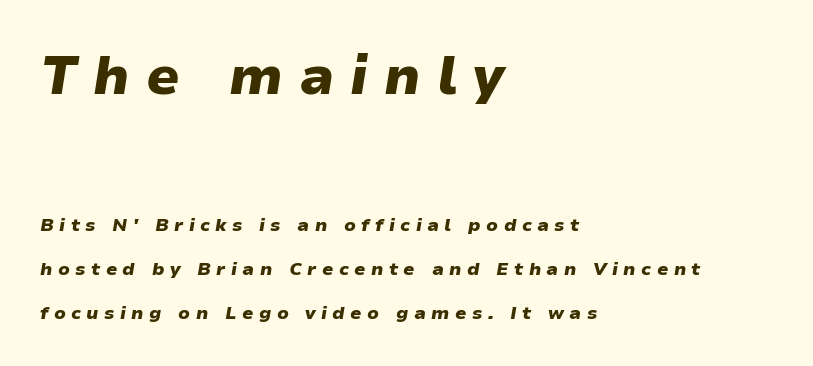
{"italic": "yes", "lean": "right", "slant_degrees": 9, "bold": "yes", "weight": "heavy", "width": "wide", "stroke_contrast": "low", "x_height": "medium", "monospaced": "no", "underline": "no", "align": "left", "line_spacing": "loose", "line_spacing_ratio": 2.44, "letter_spacing": "wide", "letter_spacing_em": 0.3, "larger_block": "first", "size_ratio": 2.94, "glyph_px": 53}
